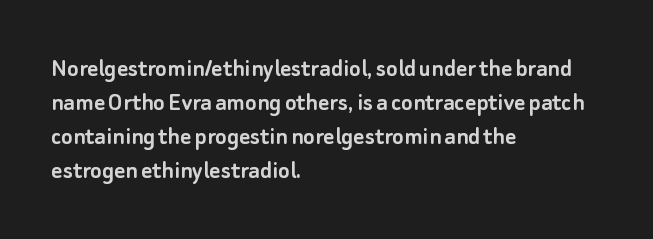
This sample uses plain, unmodified letter spacing. The setting favours the left margin, as ordinary paragraphs usually do. Does the lettering tilt? It doesn't — this is upright. Is there much room between lines? A standard amount, neither cramped nor airy.
